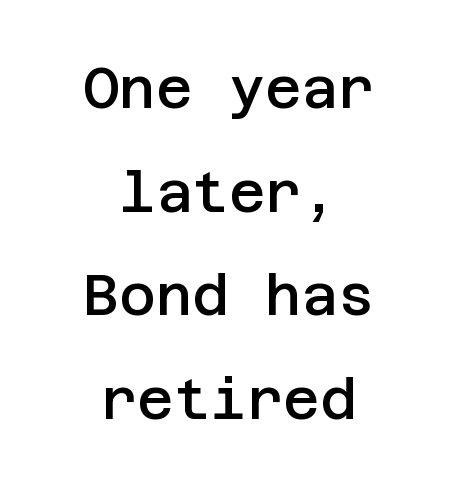
{"serif": "no", "italic": "no", "bold": "semi", "weight": "semibold", "width": "normal", "stroke_contrast": "low", "x_height": "large", "underline": "no", "align": "center", "line_spacing_ratio": 1.85, "letter_spacing": "normal", "letter_spacing_em": 0.0, "glyph_px": 56}
